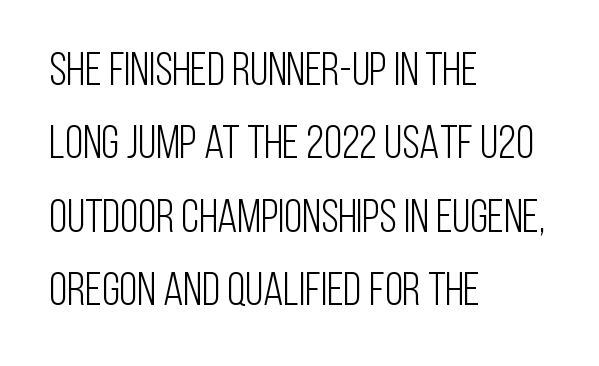
This sample has the flowing, uneven cadence of proportional lettering. A normal amount of white space separates one row of letters from the next. Classification — sans serif. What stands out about the letter spacing? Nothing — it is the standard amount.
